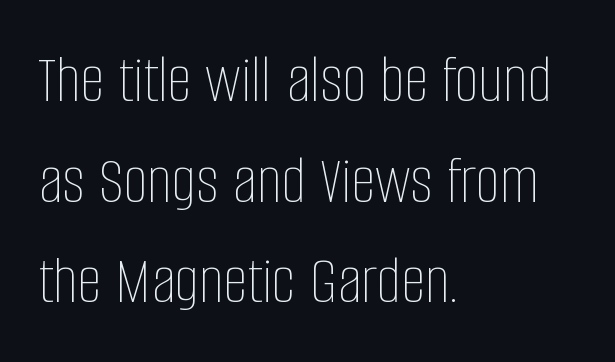
The image shows 69 px thin, condensed type, upright; set left-aligned, normal line spacing (1.46x), normal letter spacing, not underlined; low stroke contrast and a large x-height.
